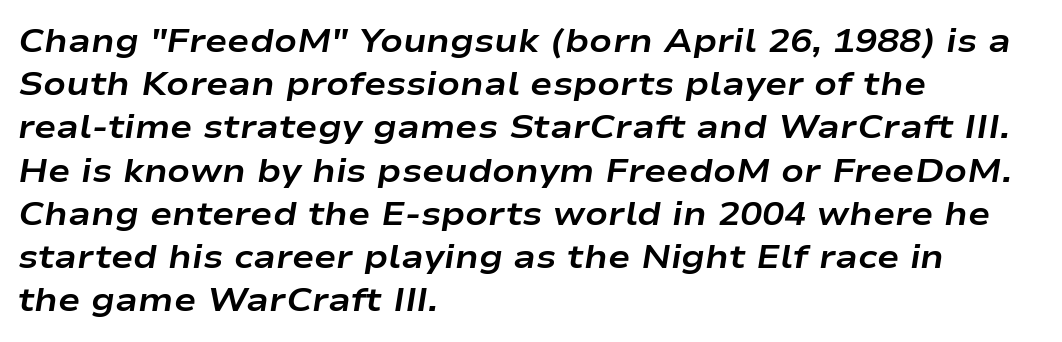
Each letter keeps its own natural width here, so spacing adapts to shape. The setting favours the left margin, as ordinary paragraphs usually do. The passage shown stacks its lines at a standard gap. Characters follow at the spacing the type designer built in.
